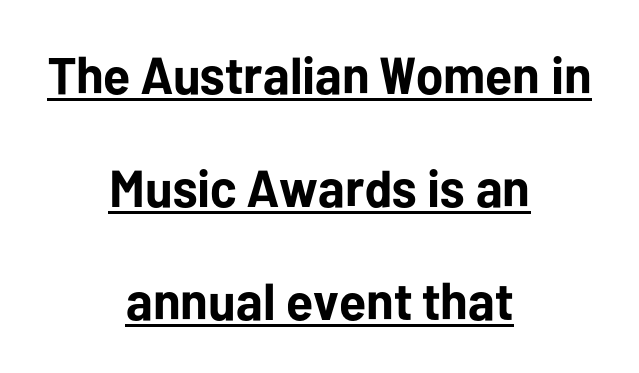
The image shows 52 px bold sans-serif type, upright; set centered, loose line spacing (2.17x), normal letter spacing, underlined; low stroke contrast and a medium x-height.
